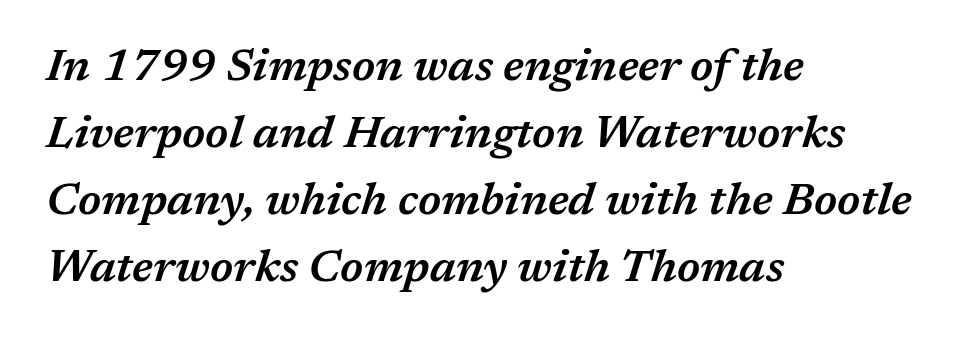
{"italic": "yes", "lean": "right", "slant_degrees": 17, "bold": "semi", "weight": "semibold", "width": "normal", "stroke_contrast": "medium", "x_height": "medium", "monospaced": "no", "underline": "no", "align": "left", "line_spacing": "normal", "line_spacing_ratio": 1.49, "letter_spacing": "normal", "letter_spacing_em": 0.0, "glyph_px": 45}
